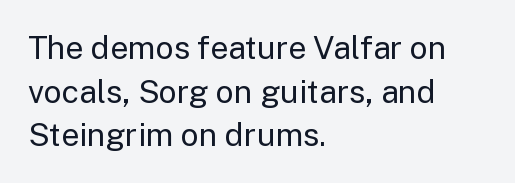
The image shows 32 px regular-weight sans-serif type, upright; set left-aligned, normal line spacing (1.36x), normal letter spacing, not underlined; low stroke contrast and a medium x-height.
